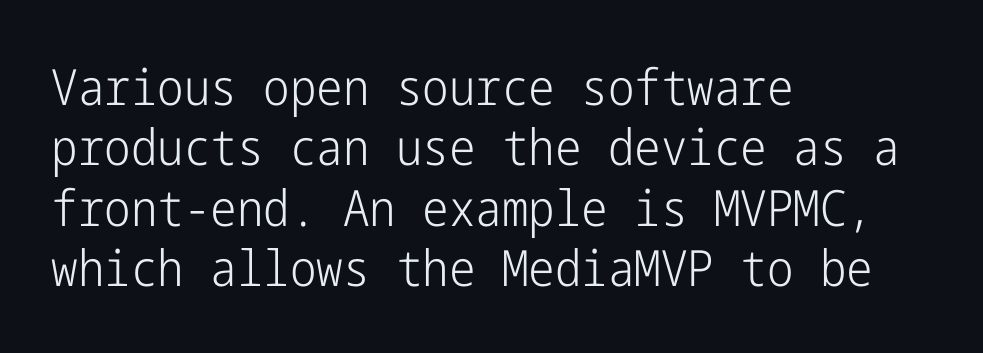
Q: Is the text bold? A: No.
Q: Is the text italic (slanted)? A: No, it is upright.
Q: Is the typeface a serif or a sans-serif typeface? A: Sans-serif.
Q: Is the text underlined? A: No.
Q: How is the paragraph aligned? A: Left-aligned.
Q: Is the spacing between letters normal or unusually wide? A: Normal.
Q: Width (condensed, normal, or wide)? A: Condensed.
Q: Stroke contrast? A: Low.
Q: x-height? A: Medium.
